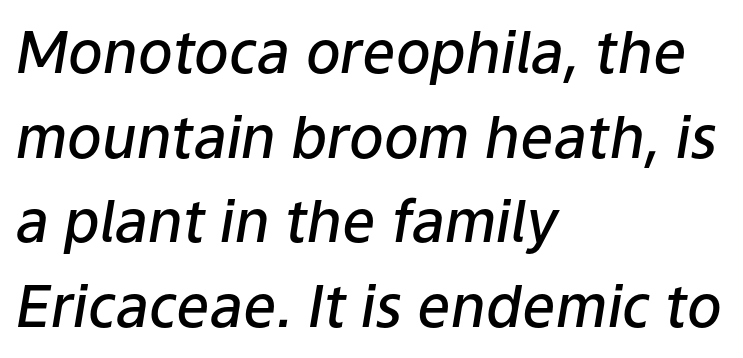
The image shows 58 px semibold type, italic (leaning right); set left-aligned, normal line spacing (1.46x), normal letter spacing, not underlined; low stroke contrast and a medium x-height.
